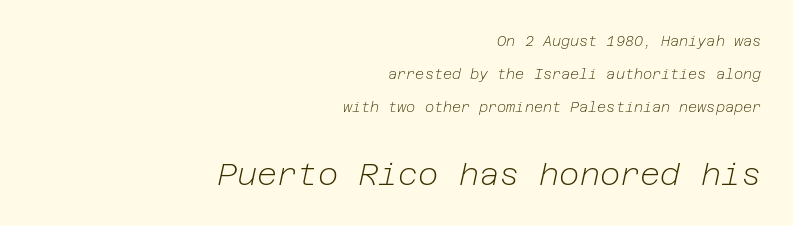
{"italic": "yes", "lean": "right", "slant_degrees": 12, "bold": "no", "weight": "light", "width": "normal", "stroke_contrast": "low", "x_height": "medium", "underline": "no", "align": "right", "line_spacing": "loose", "line_spacing_ratio": 2.35, "letter_spacing": "normal", "letter_spacing_em": 0.0, "larger_block": "second", "size_ratio": 2.21, "glyph_px": 31}
